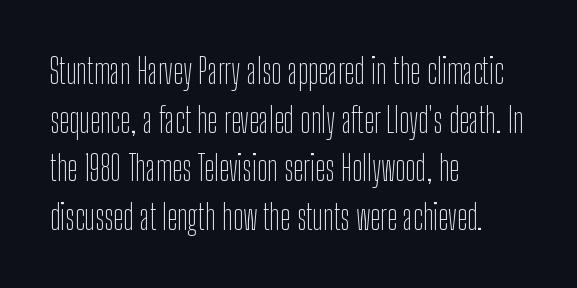
The image shows 34 px thin, condensed sans-serif type, upright; set left-aligned, normal line spacing (1.43x), normal letter spacing, not underlined; low stroke contrast and a medium x-height.
